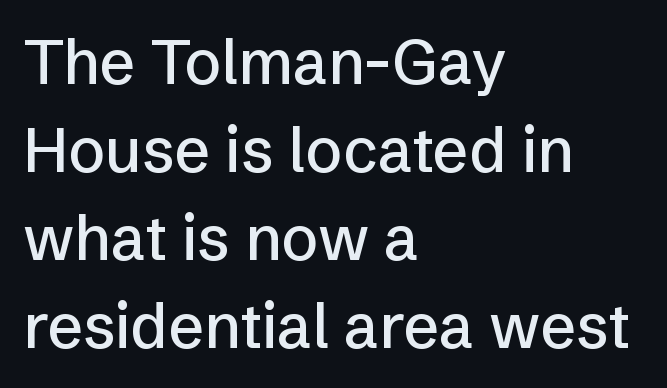
{"serif": "no", "italic": "no", "width": "normal", "stroke_contrast": "low", "x_height": "medium", "monospaced": "no", "underline": "no", "align": "left", "line_spacing": "normal", "line_spacing_ratio": 1.42, "letter_spacing": "normal", "letter_spacing_em": 0.0, "glyph_px": 62}
